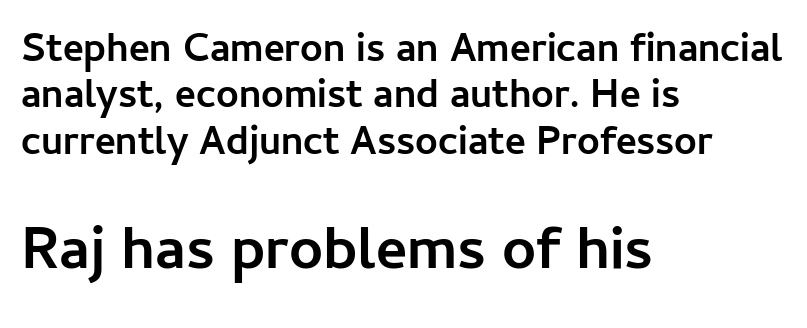
{"serif": "no", "italic": "no", "bold": "yes", "weight": "semibold", "width": "normal", "stroke_contrast": "low", "x_height": "medium", "monospaced": "no", "underline": "no", "align": "left", "line_spacing_ratio": 1.16, "letter_spacing": "normal", "letter_spacing_em": 0.0, "larger_block": "second", "size_ratio": 1.5, "glyph_px": 60}
